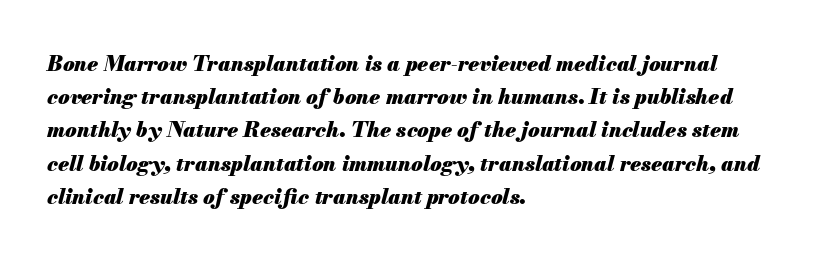
The image shows 21 px bold type, italic (leaning right); set left-aligned, normal line spacing (1.58x), normal letter spacing, not underlined.
